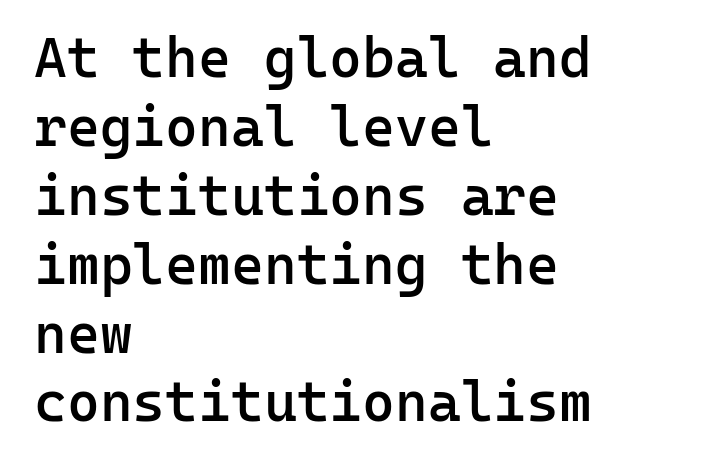
Q: Is the text bold? A: Semi-bold.
Q: Is the text italic (slanted)? A: No, it is upright.
Q: Is the typeface a serif or a sans-serif typeface? A: Sans-serif.
Q: Is the text underlined? A: No.
Q: How is the paragraph aligned? A: Left-aligned.
Q: Is the spacing between letters normal or unusually wide? A: Normal.
Q: Width (condensed, normal, or wide)? A: Normal.
Q: Stroke contrast? A: Low.
Q: x-height? A: Medium.
Q: Monospaced? A: Yes.
